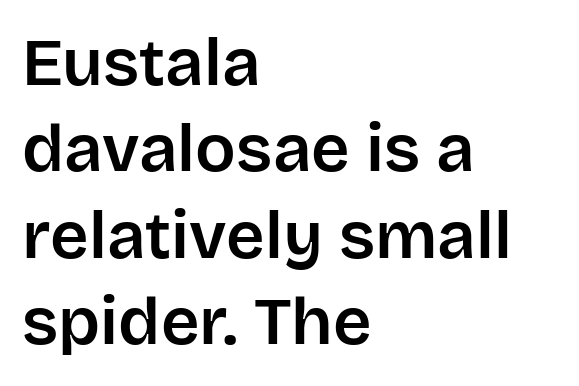
Q: Is the text italic (slanted)? A: No, it is upright.
Q: Is the typeface a serif or a sans-serif typeface? A: Sans-serif.
Q: Is the text underlined? A: No.
Q: How is the paragraph aligned? A: Left-aligned.
Q: Is the spacing between letters normal or unusually wide? A: Normal.
Q: Is the spacing between lines tight, normal or loose? A: Normal.
Q: Width (condensed, normal, or wide)? A: Normal.
Q: Stroke contrast? A: Low.
Q: x-height? A: Large.
Q: Monospaced? A: No.
